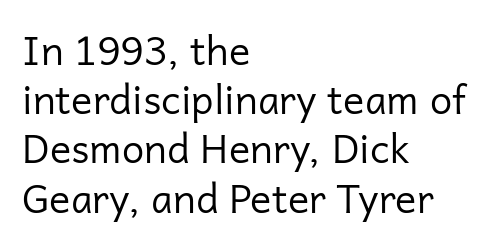
The image shows 40 px regular-weight sans-serif type, upright; set left-aligned, line spacing 1.23x, normal letter spacing, not underlined; low stroke contrast and a medium x-height.
